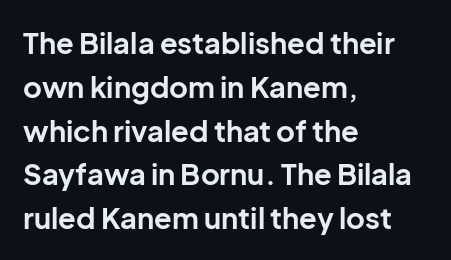
The face used here is a sans, in the tradition of grotesques and geometrics. The compositor pushed each line to the left boundary. A full-strength bold gives these letters their thick strokes. The gap between lines stays unmarked. There is no visible air inserted between adjacent glyphs. The face used here is proportionally spaced, like ordinary book or web type.
